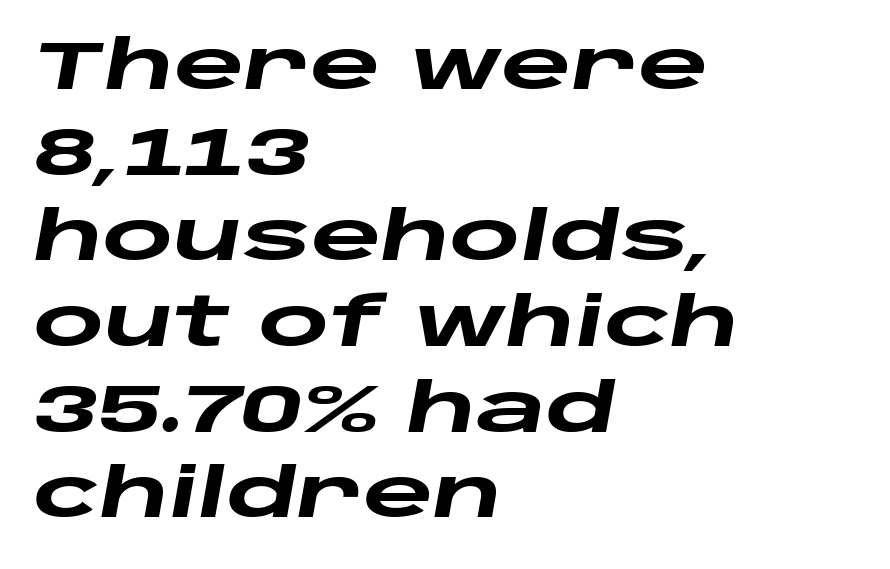
The image shows 68 px heavy, wide type, italic (leaning right); set left-aligned, normal line spacing (1.26x), normal letter spacing, not underlined; low stroke contrast and a large x-height.
